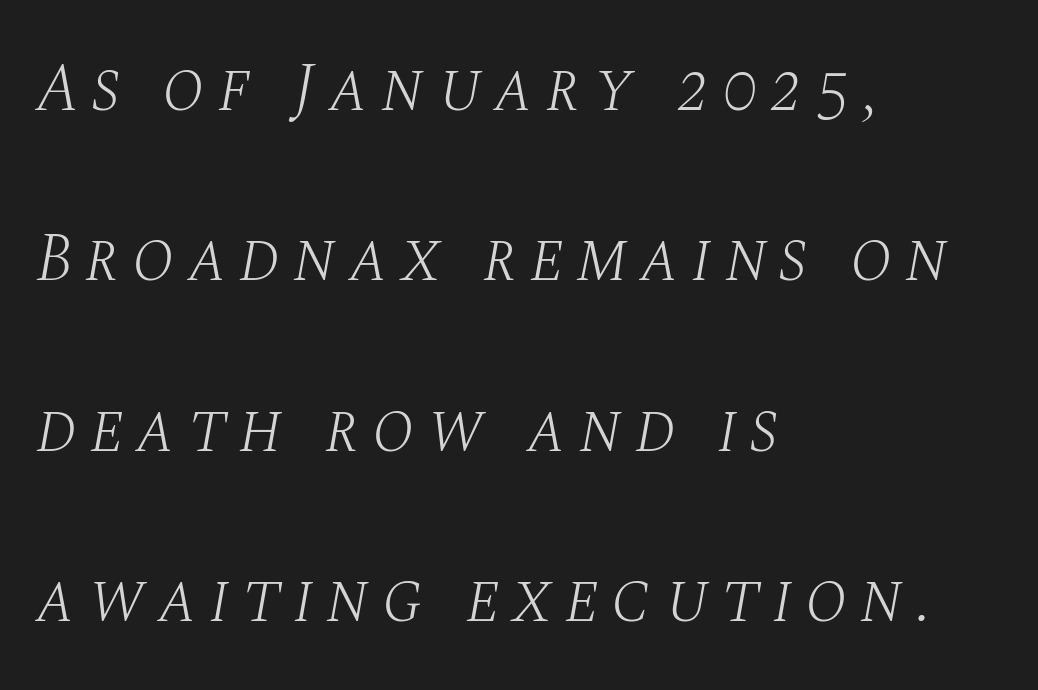
{"serif": "yes", "italic": "yes", "lean": "right", "slant_degrees": 10, "bold": "no", "weight": "light", "width": "normal", "stroke_contrast": "medium", "x_height": "large", "monospaced": "no", "underline": "no", "align": "left", "line_spacing": "loose", "line_spacing_ratio": 2.47, "glyph_px": 69}
